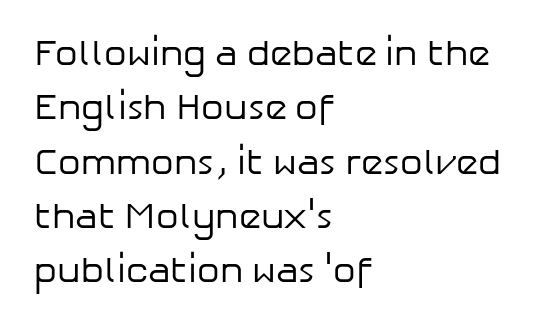
{"serif": "no", "italic": "no", "bold": "no", "weight": "regular", "width": "normal", "stroke_contrast": "low", "x_height": "medium", "monospaced": "no", "underline": "no", "align": "left", "line_spacing": "normal", "line_spacing_ratio": 1.51, "letter_spacing": "normal", "letter_spacing_em": 0.0, "glyph_px": 36}
